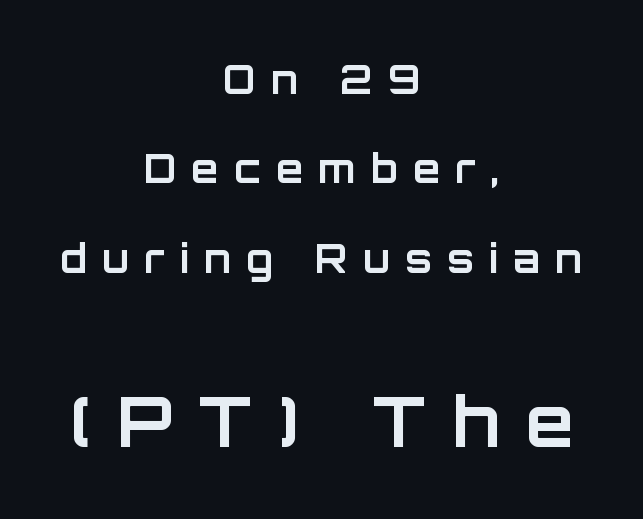
Q: Is the text bold? A: Yes.
Q: Is the text italic (slanted)? A: No, it is upright.
Q: Is the typeface a serif or a sans-serif typeface? A: Sans-serif.
Q: Is the text underlined? A: No.
Q: How is the paragraph aligned? A: Centered.
Q: Is the spacing between letters normal or unusually wide? A: Unusually wide.
Q: Is the spacing between lines tight, normal or loose? A: Loose.
Q: Which block of text is set in a larger size, the first (top) or the second (bottom)? A: The second (bottom) one.
Q: Width (condensed, normal, or wide)? A: Normal.
Q: Stroke contrast? A: Low.
Q: x-height? A: Large.
Q: Monospaced? A: No.
